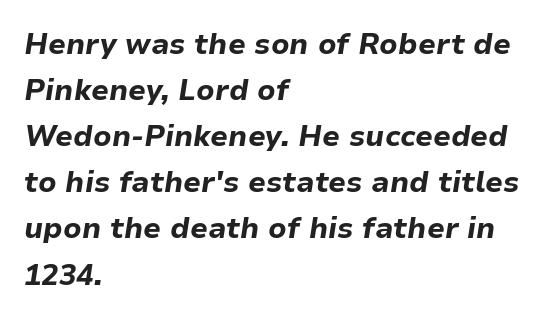
Notice how the stems are inclined rather than vertical — that's the hallmark of italics. Rows of type keep a routine distance in the vertical direction. Typographic density is high because the face is bold. Spacing verdict: proportional, widths tailored to each character. Check under the words: just untouched page.
